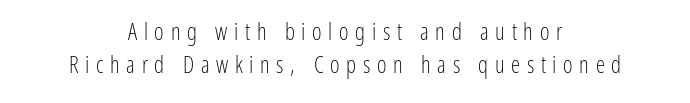
No extra ink here — the face is not bold. When letters stand straight like this, we call the style roman or upright. A typesetter would call this leading conventional body-copy spacing. Alignment: centered.
